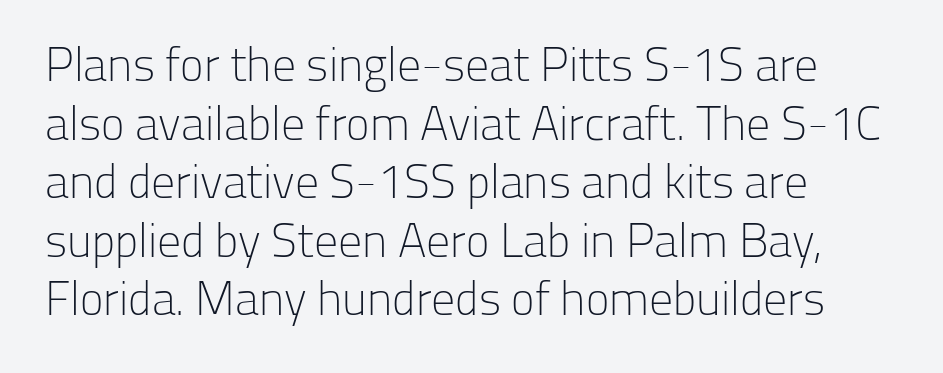
Short note: letters normally spaced. The passage shown is not bold in any degree. Looks like regular typesetting: each glyph gets only the width it needs. A typesetter would label this face a sans.
